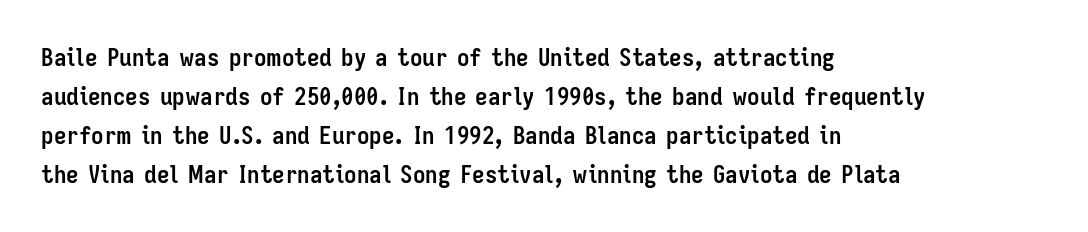
Vertical strokes here are truly vertical. In terms of letterspacing, this is plain default setting. This block has exactly the height ordinary leading produces. Pretty heavy lettering here — definitely bold.
